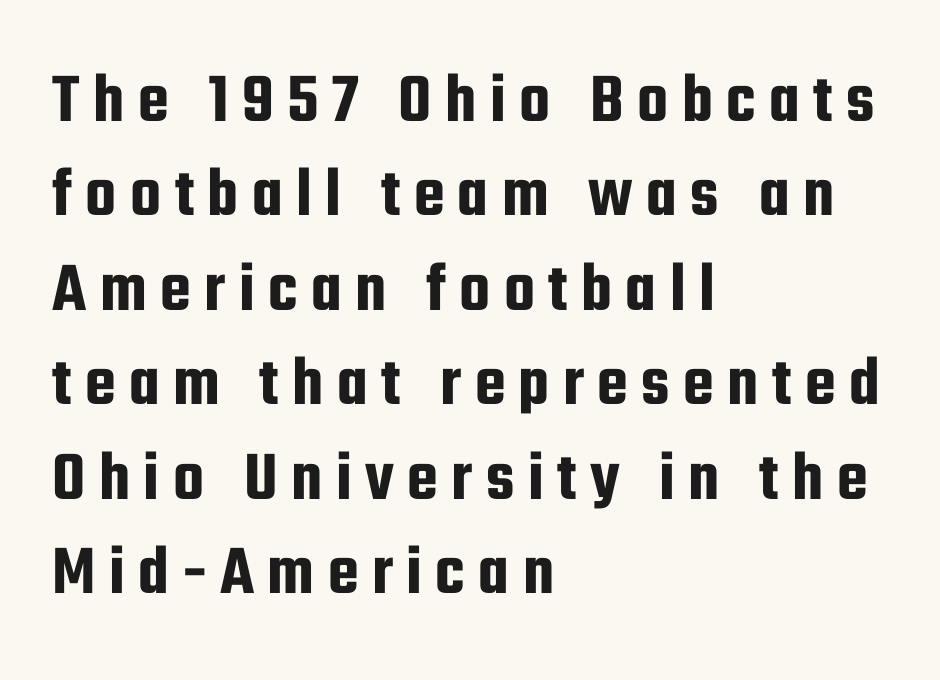
{"serif": "no", "italic": "no", "width": "condensed", "stroke_contrast": "low", "x_height": "medium", "monospaced": "no", "underline": "no", "align": "left", "line_spacing": "normal", "line_spacing_ratio": 1.33, "glyph_px": 71}
